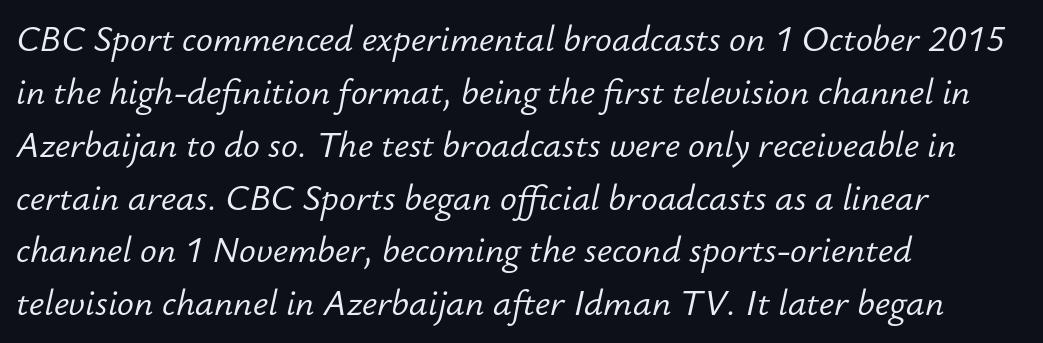
The image shows 35 px light type, italic (leaning right); set left-aligned, normal line spacing (1.51x), normal letter spacing, not underlined; low stroke contrast and a small x-height.
